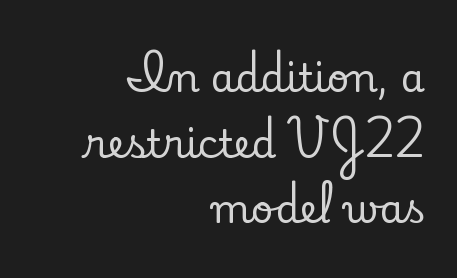
The image shows 39 px serif type, upright; set right-aligned, normal line spacing (1.68x), normal letter spacing, not underlined; low stroke contrast and a small x-height.
